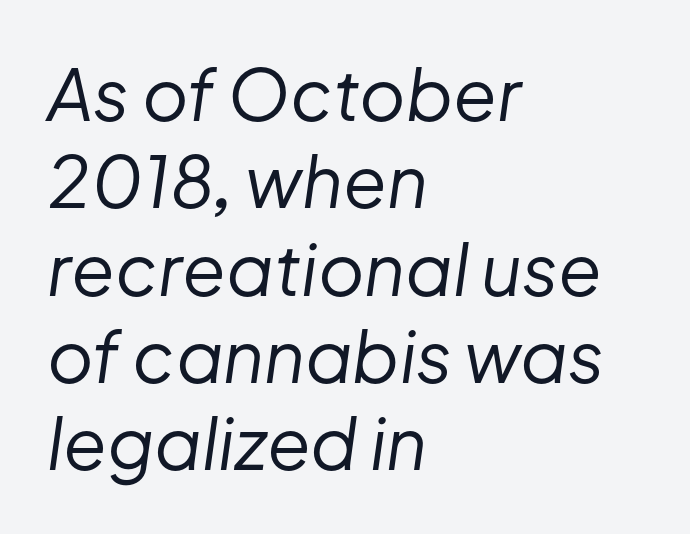
Nothing heavy about these letters — not bold at all. The zone under the glyphs is completely vacant. Spacing verdict: proportional, widths tailored to each character. There's an unmistakable incline to the writing here. Line starts are locked; line ends wander.
